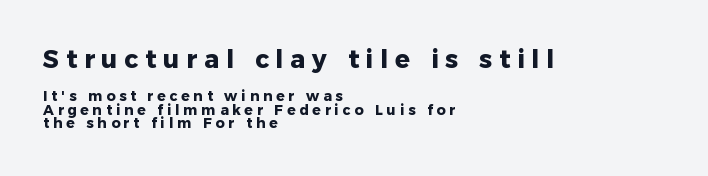
Q: Is the text bold? A: Yes.
Q: Is the text italic (slanted)? A: No, it is upright.
Q: Is the text underlined? A: No.
Q: How is the paragraph aligned? A: Left-aligned.
Q: Is the spacing between letters normal or unusually wide? A: Unusually wide.
Q: Is the spacing between lines tight, normal or loose? A: Tight.
Q: Which block of text is set in a larger size, the first (top) or the second (bottom)? A: The first (top) one.
